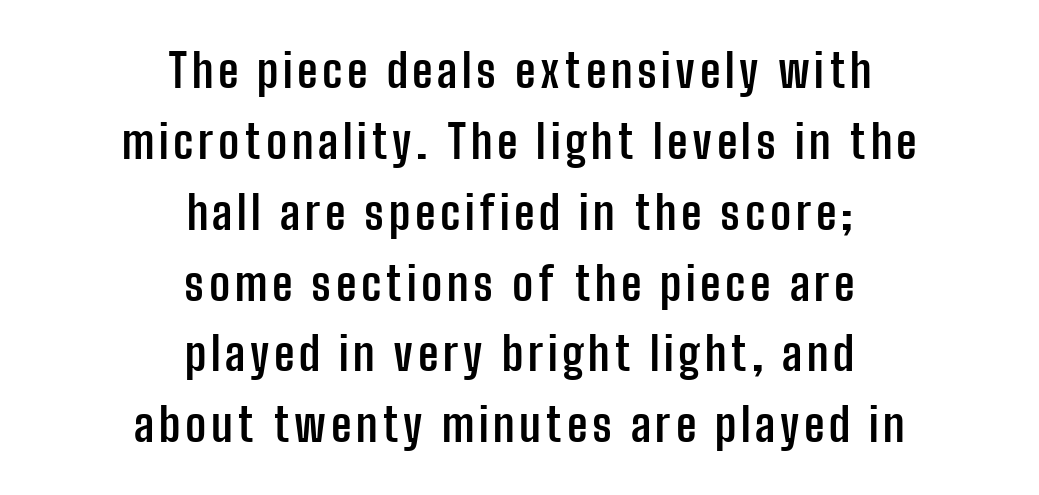
Q: Is the text bold? A: Yes.
Q: Is the text italic (slanted)? A: No, it is upright.
Q: Is the typeface a serif or a sans-serif typeface? A: Sans-serif.
Q: Is the text underlined? A: No.
Q: How is the paragraph aligned? A: Centered.
Q: Is the spacing between lines tight, normal or loose? A: Normal.
Q: Width (condensed, normal, or wide)? A: Condensed.
Q: Stroke contrast? A: Low.
Q: x-height? A: Medium.
Q: Monospaced? A: No.
